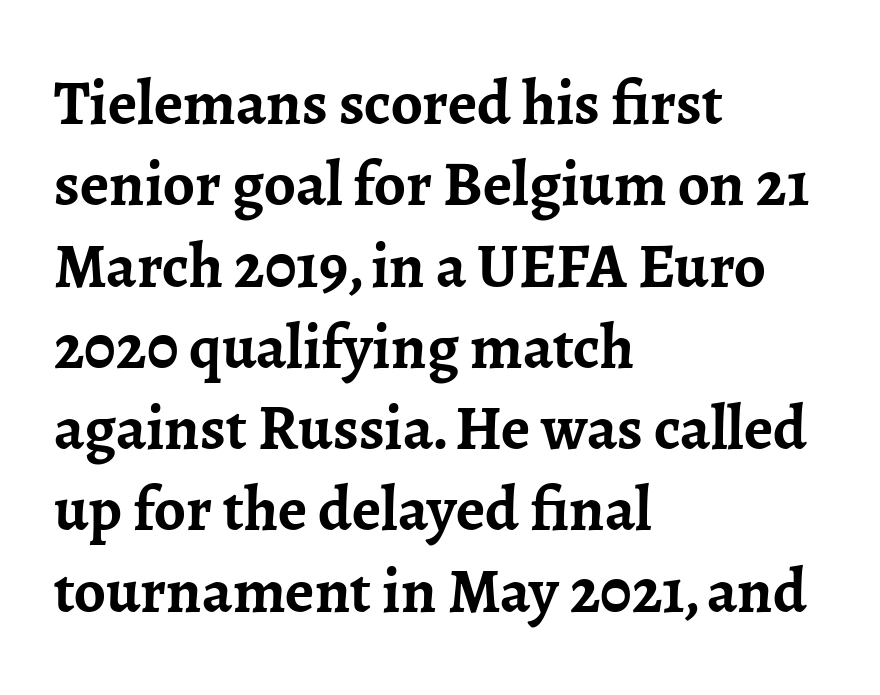
Q: Is the text bold? A: Yes.
Q: Is the text italic (slanted)? A: No, it is upright.
Q: Is the typeface a serif or a sans-serif typeface? A: Serif.
Q: Is the text underlined? A: No.
Q: How is the paragraph aligned? A: Left-aligned.
Q: Is the spacing between letters normal or unusually wide? A: Normal.
Q: Is the spacing between lines tight, normal or loose? A: Normal.
Q: Width (condensed, normal, or wide)? A: Normal.
Q: Stroke contrast? A: Low.
Q: x-height? A: Medium.
Q: Monospaced? A: No.
